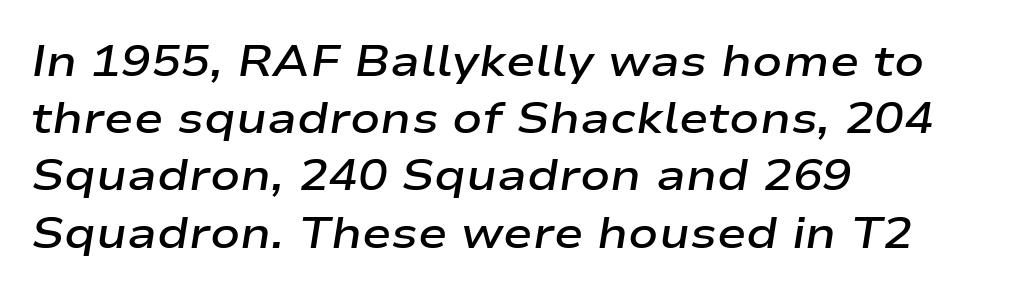
Q: Is the text bold? A: Semi-bold.
Q: Is the text italic (slanted)? A: Yes, it leans right by about 9 degrees.
Q: Is the text underlined? A: No.
Q: How is the paragraph aligned? A: Left-aligned.
Q: Is the spacing between letters normal or unusually wide? A: Normal.
Q: Is the spacing between lines tight, normal or loose? A: Normal.
Q: Width (condensed, normal, or wide)? A: Wide.
Q: Stroke contrast? A: Low.
Q: x-height? A: Medium.
Q: Monospaced? A: No.
